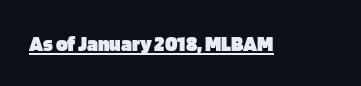
The image shows 22 px bold type, upright; set normal letter spacing, underlined.
